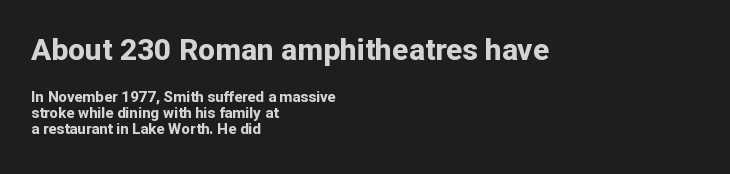
The letters sit at their default tracking, neither squeezed nor spread. The initial chunk of copy outweighs the following chunk in type size. The area under the type is left untouched. Do the characters align in a grid? No, the font is proportional. Weight: bold. The rendering anchors every line to the left-hand side.
